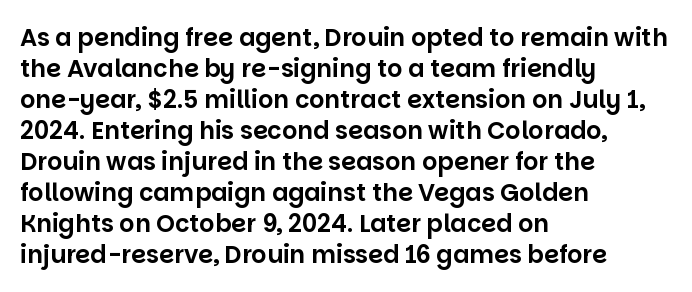
{"italic": "no", "underline": "no", "align": "left", "line_spacing": "normal", "line_spacing_ratio": 1.29, "letter_spacing": "normal", "letter_spacing_em": 0.0, "glyph_px": 24}
